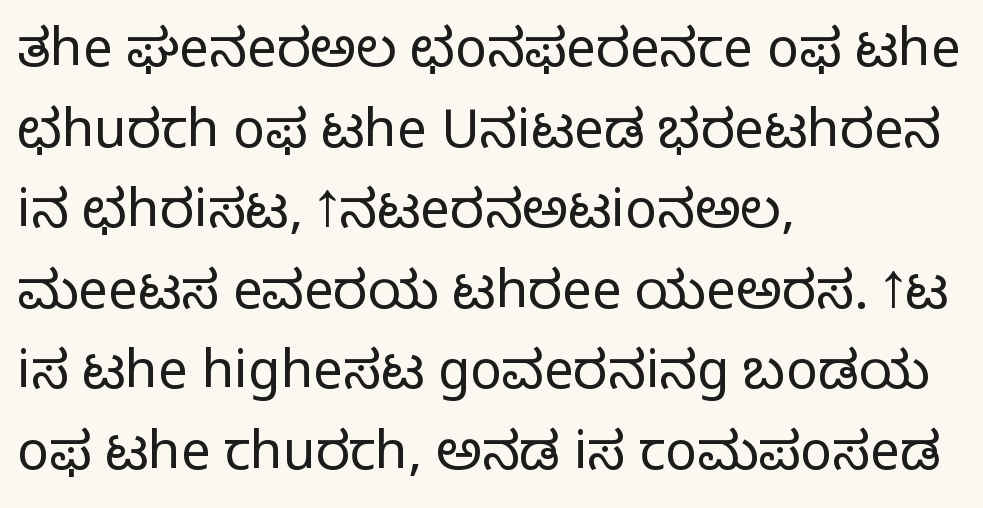
{"serif": "no", "italic": "no", "bold": "no", "weight": "light", "width": "normal", "stroke_contrast": "low", "x_height": "medium", "monospaced": "no", "underline": "no", "align": "left", "line_spacing": "normal", "line_spacing_ratio": 1.52, "letter_spacing": "normal", "letter_spacing_em": 0.0, "glyph_px": 53}
